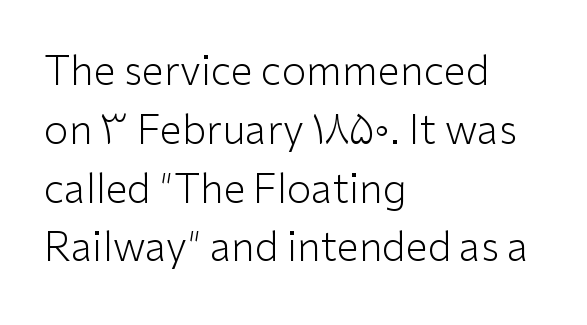
This is the regular roman posture of the typeface. Layout note: lines flush left. Look at the tracking — it's just the regular setting, nothing added. Spacing verdict: proportional, widths tailored to each character.
